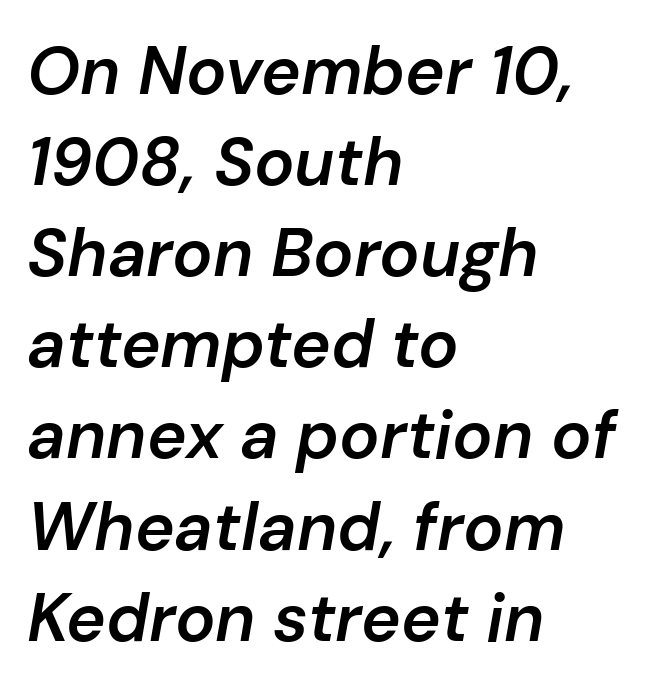
The image shows 67 px semibold type, italic (leaning right); set left-aligned, normal line spacing (1.36x), normal letter spacing, not underlined; low stroke contrast and a medium x-height.
